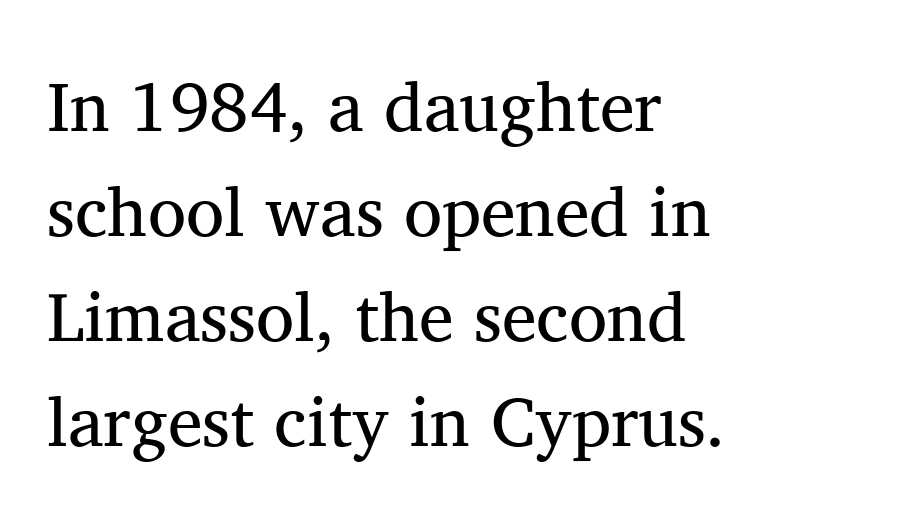
Q: Is the text bold? A: No.
Q: Is the text italic (slanted)? A: No, it is upright.
Q: Is the typeface a serif or a sans-serif typeface? A: Serif.
Q: Is the text underlined? A: No.
Q: How is the paragraph aligned? A: Left-aligned.
Q: Is the spacing between letters normal or unusually wide? A: Normal.
Q: Is the spacing between lines tight, normal or loose? A: Normal.
Q: Width (condensed, normal, or wide)? A: Normal.
Q: Stroke contrast? A: Medium.
Q: x-height? A: Medium.
Q: Monospaced? A: No.
